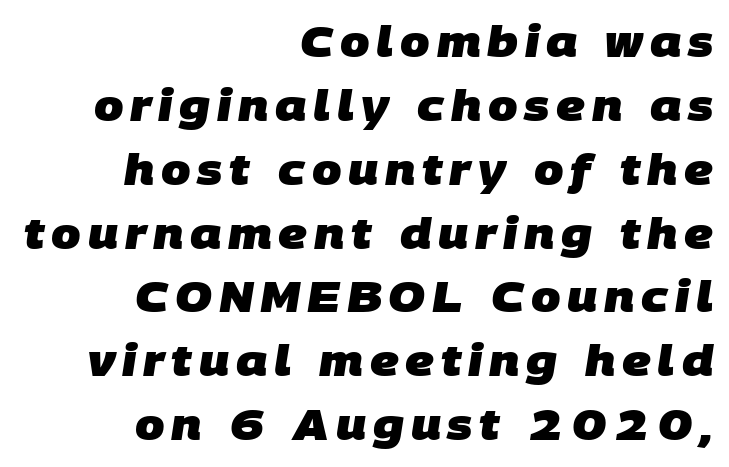
{"serif": "no", "bold": "yes", "weight": "heavy", "width": "normal", "stroke_contrast": "low", "x_height": "large", "monospaced": "no", "underline": "no", "align": "right", "line_spacing": "normal", "line_spacing_ratio": 1.52, "glyph_px": 42}
